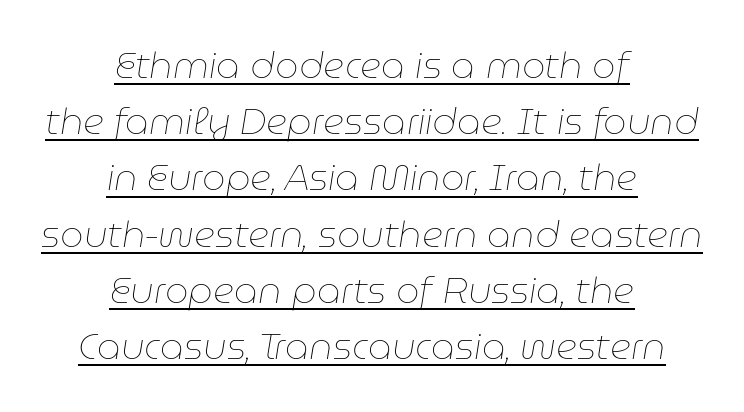
{"italic": "yes", "lean": "right", "slant_degrees": 9, "bold": "no", "weight": "thin", "width": "normal", "stroke_contrast": "low", "x_height": "medium", "monospaced": "no", "underline": "yes", "align": "center", "line_spacing": "normal", "line_spacing_ratio": 1.52, "letter_spacing": "normal", "letter_spacing_em": 0.0, "glyph_px": 37}
